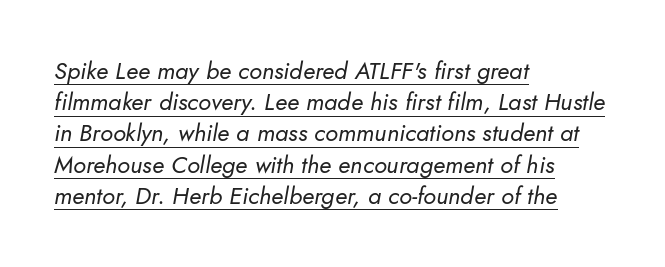
The image shows 24 px text type, italic (leaning right); set left-aligned, normal line spacing (1.3x), normal letter spacing, underlined.
